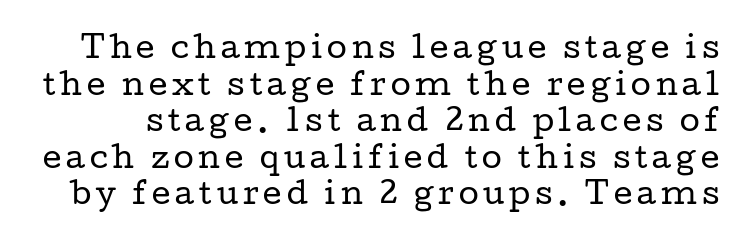
{"serif": "yes", "italic": "no", "bold": "no", "weight": "regular", "width": "wide", "stroke_contrast": "low", "x_height": "medium", "monospaced": "no", "underline": "no", "line_spacing": "normal", "line_spacing_ratio": 1.26, "glyph_px": 29}
